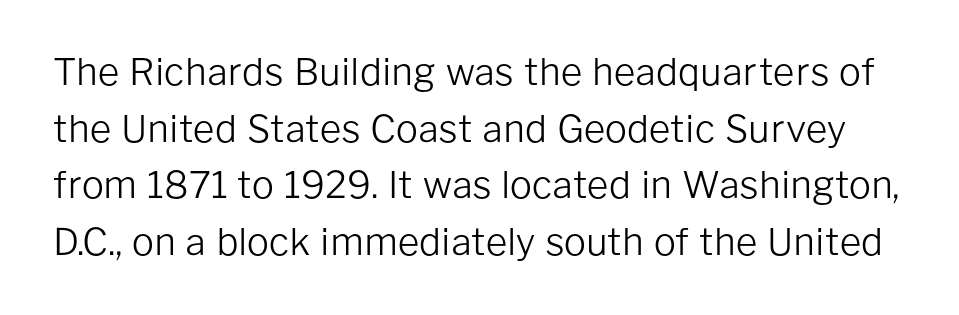
Regarding leading, the lines here are spaced in the standard way. Descender tails drop into unmarked territory. In terms of letterspacing, this is plain default setting. Here the designer chose a conventional face with non-uniform glyph widths. If you drew a line through each stem, it would be perfectly vertical. Stems and bowls with no extra thickness — not bold.
